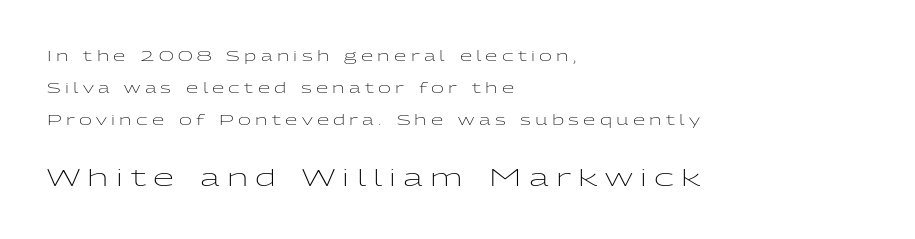
{"italic": "no", "bold": "no", "underline": "no", "align": "left", "line_spacing": "loose", "line_spacing_ratio": 2.27, "letter_spacing": "wide", "letter_spacing_em": 0.31, "larger_block": "second", "size_ratio": 1.71, "glyph_px": 24}
